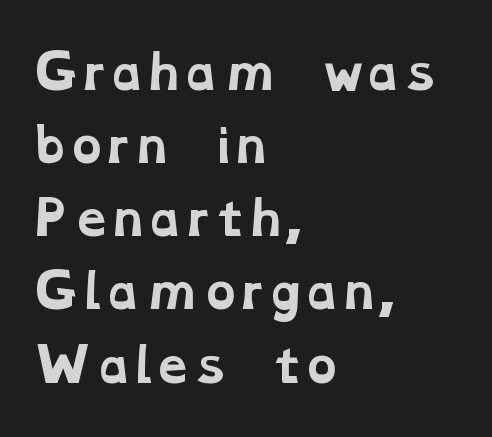
Is there much room between lines? A standard amount, neither cramped nor airy. Observe the ordinary spacing: letters are neighbours, not strangers. Line beginnings align vertically; line endings do not. Observe the serifs anchoring each vertical stroke in this sample. These lines carry a lot of weight — the face is fully bold. You could not count columns in this text — the font is proportionally spaced.
